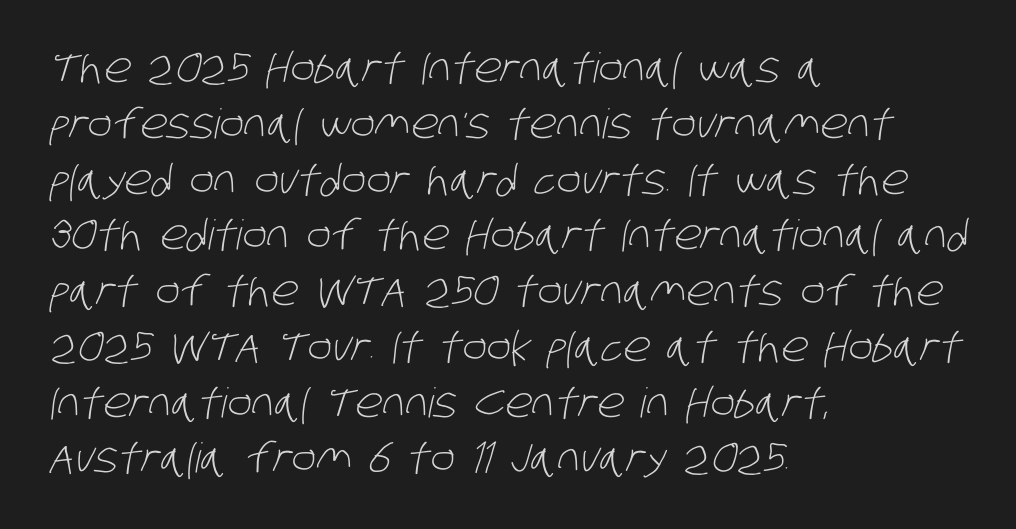
{"serif": "no", "bold": "no", "weight": "light", "width": "condensed", "stroke_contrast": "low", "x_height": "large", "monospaced": "no", "underline": "no", "align": "left", "line_spacing": "normal", "line_spacing_ratio": 1.36, "letter_spacing": "normal", "letter_spacing_em": 0.0, "glyph_px": 41}
